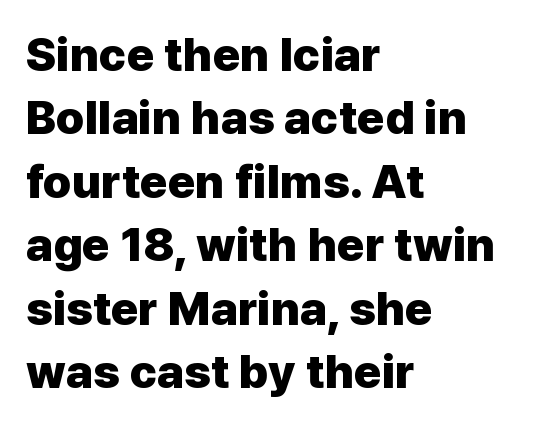
The image shows 47 px heavy sans-serif type, upright; set left-aligned, normal line spacing (1.35x), normal letter spacing, not underlined; low stroke contrast and a medium x-height.
